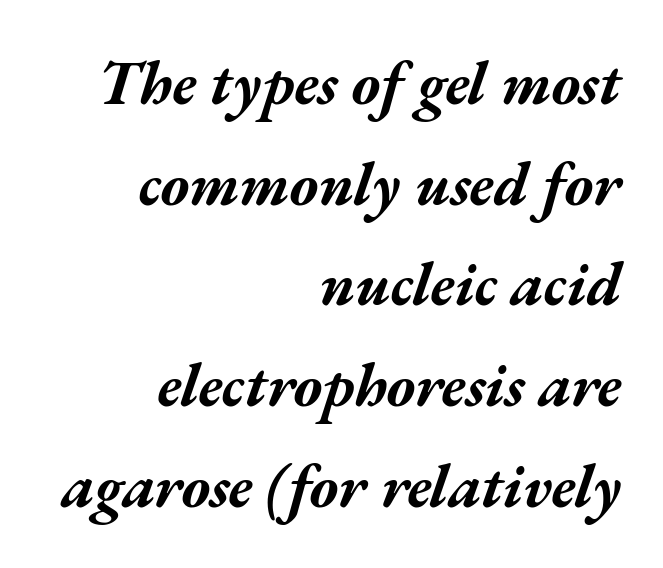
The baseline area is clear. Typeset ragged left — the right edge is the straight one. Summary of weight: heavy, a full bold. The rendering uses natural spacing where letterforms have individual widths.
